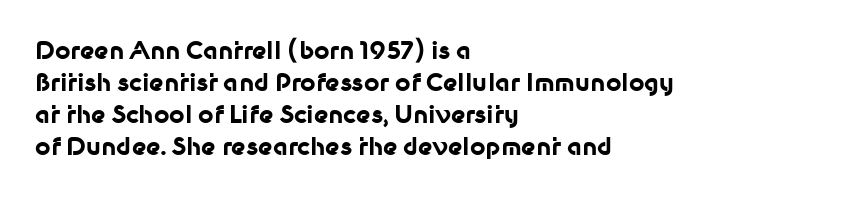
Q: Is the text bold? A: Yes.
Q: Is the text italic (slanted)? A: No, it is upright.
Q: Is the text underlined? A: No.
Q: How is the paragraph aligned? A: Left-aligned.
Q: Is the spacing between letters normal or unusually wide? A: Normal.
Q: Is the spacing between lines tight, normal or loose? A: Normal.
